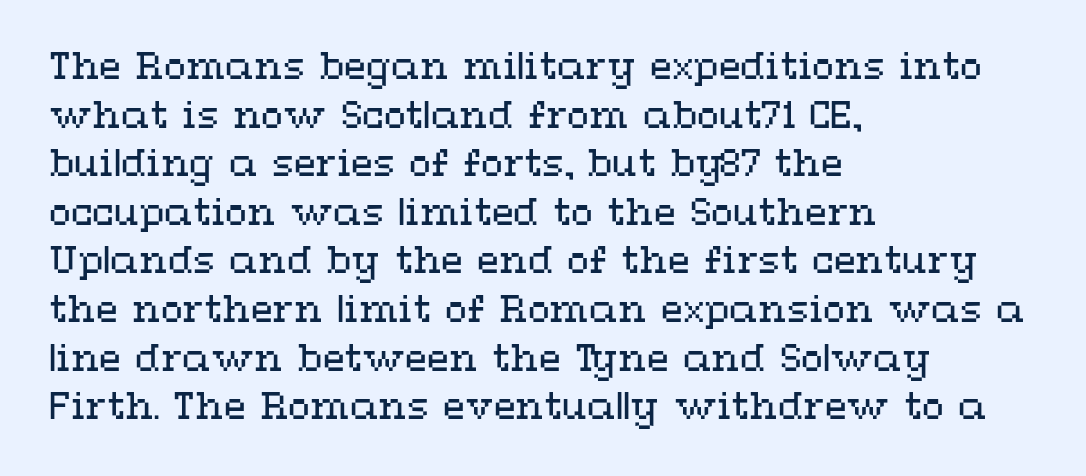
Q: Is the text bold? A: No.
Q: Is the text italic (slanted)? A: No, it is upright.
Q: Is the text underlined? A: No.
Q: How is the paragraph aligned? A: Left-aligned.
Q: Is the spacing between letters normal or unusually wide? A: Normal.
Q: Is the spacing between lines tight, normal or loose? A: Normal.
Q: Width (condensed, normal, or wide)? A: Wide.
Q: Stroke contrast? A: Medium.
Q: x-height? A: Medium.
Q: Monospaced? A: No.
